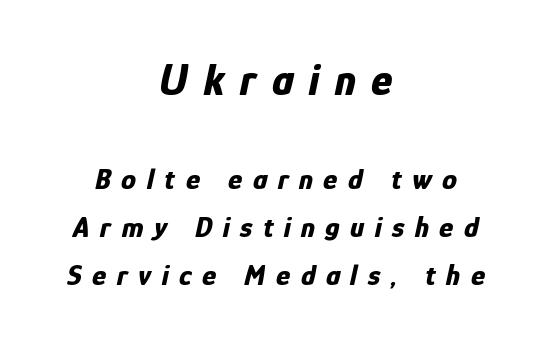
Q: Is the text bold? A: Yes.
Q: Is the text italic (slanted)? A: Yes, it leans right by about 12 degrees.
Q: Is the text underlined? A: No.
Q: How is the paragraph aligned? A: Centered.
Q: Is the spacing between letters normal or unusually wide? A: Unusually wide.
Q: Is the spacing between lines tight, normal or loose? A: Normal.
Q: Which block of text is set in a larger size, the first (top) or the second (bottom)? A: The first (top) one.
Q: Width (condensed, normal, or wide)? A: Condensed.
Q: Stroke contrast? A: Low.
Q: x-height? A: Medium.
Q: Monospaced? A: No.
